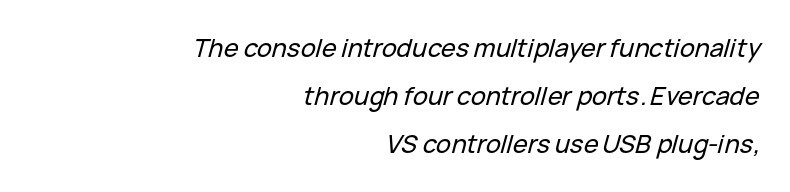
{"italic": "yes", "lean": "right", "slant_degrees": 15, "underline": "no", "align": "right", "line_spacing": "loose", "line_spacing_ratio": 1.93, "letter_spacing": "normal", "letter_spacing_em": 0.0, "glyph_px": 25}
